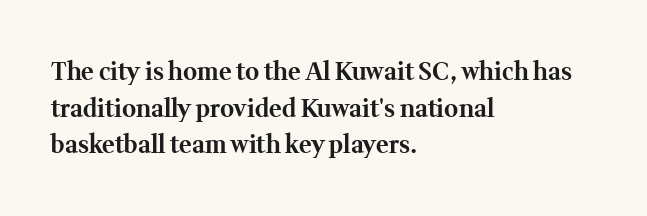
Q: Is the text bold? A: Yes.
Q: Is the text italic (slanted)? A: No, it is upright.
Q: Is the text underlined? A: No.
Q: How is the paragraph aligned? A: Left-aligned.
Q: Is the spacing between letters normal or unusually wide? A: Normal.
Q: Is the spacing between lines tight, normal or loose? A: Normal.
